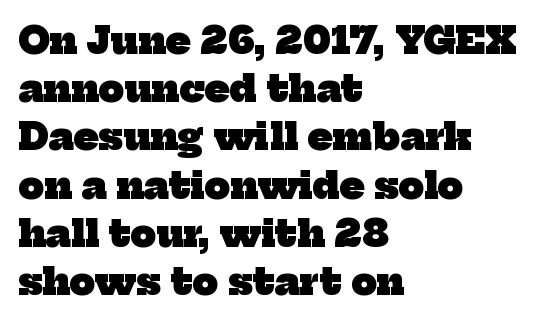
Q: Is the text bold? A: Yes.
Q: Is the typeface a serif or a sans-serif typeface? A: Serif.
Q: Is the text underlined? A: No.
Q: How is the paragraph aligned? A: Left-aligned.
Q: Is the spacing between letters normal or unusually wide? A: Normal.
Q: Is the spacing between lines tight, normal or loose? A: Normal.
Q: Width (condensed, normal, or wide)? A: Normal.
Q: Stroke contrast? A: Low.
Q: x-height? A: Medium.
Q: Monospaced? A: No.
